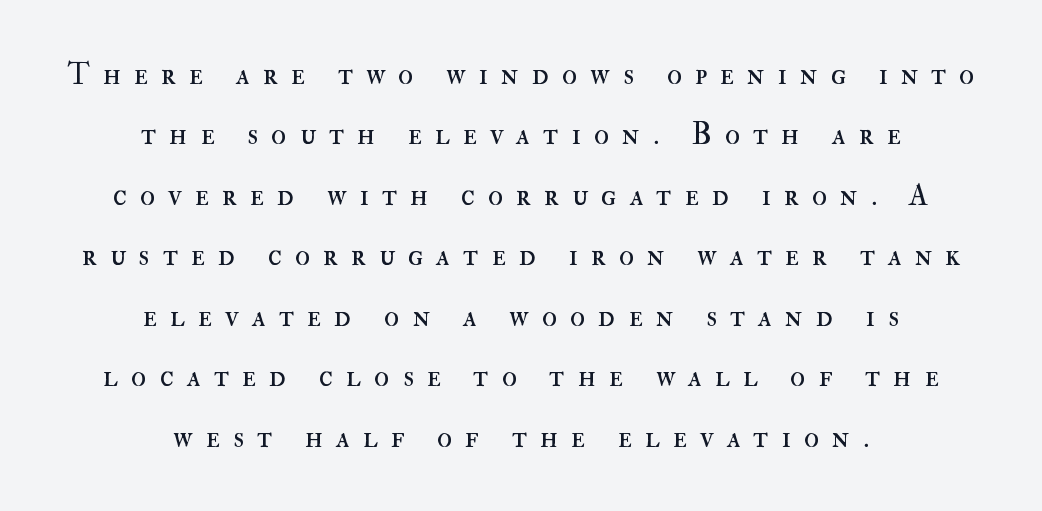
The image shows 31 px regular-weight type, upright; set centered, loose line spacing (1.95x), unusually wide letter spacing (+0.42 em), not underlined; high stroke contrast and a small x-height.
